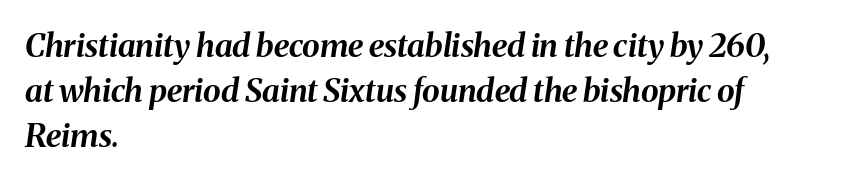
The image shows 32 px bold type, italic (leaning right); set left-aligned, normal line spacing (1.4x), normal letter spacing, not underlined; medium stroke contrast and a medium x-height.
